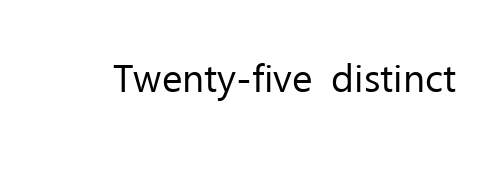
The image shows 39 px regular-weight sans-serif type, upright; set normal letter spacing, not underlined; low stroke contrast and a medium x-height.
